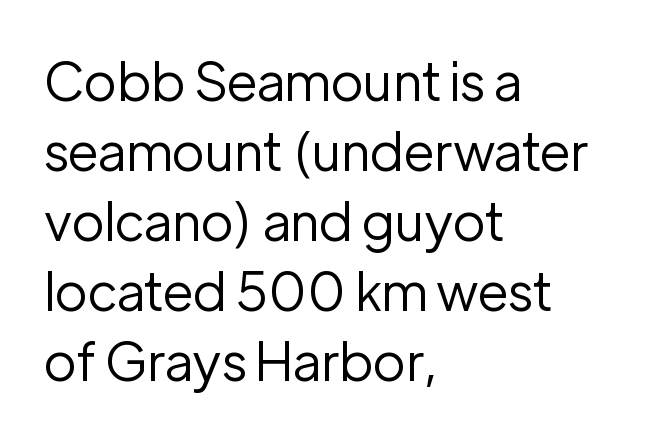
Q: Is the text bold? A: No.
Q: Is the text italic (slanted)? A: No, it is upright.
Q: Is the typeface a serif or a sans-serif typeface? A: Sans-serif.
Q: Is the text underlined? A: No.
Q: How is the paragraph aligned? A: Left-aligned.
Q: Is the spacing between letters normal or unusually wide? A: Normal.
Q: Is the spacing between lines tight, normal or loose? A: Normal.
Q: Width (condensed, normal, or wide)? A: Normal.
Q: Stroke contrast? A: Low.
Q: x-height? A: Medium.
Q: Monospaced? A: No.
